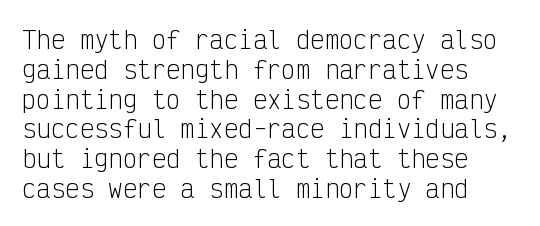
{"italic": "no", "bold": "no", "underline": "no", "line_spacing_ratio": 1.24, "letter_spacing": "normal", "letter_spacing_em": 0.0, "glyph_px": 24}
